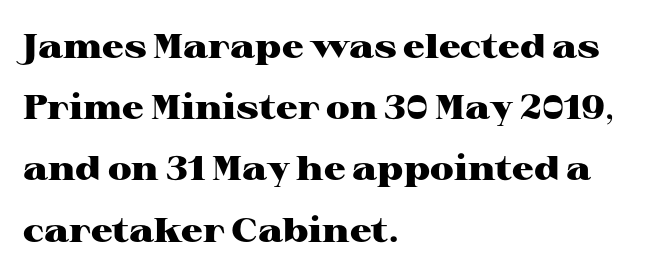
A roman cut, with each character standing at attention. Looks like regular typesetting: each glyph gets only the width it needs. Look at the stroke-to-counter ratio: heavy, a bold. Spacing between characters is what you'd get straight out of the box.
